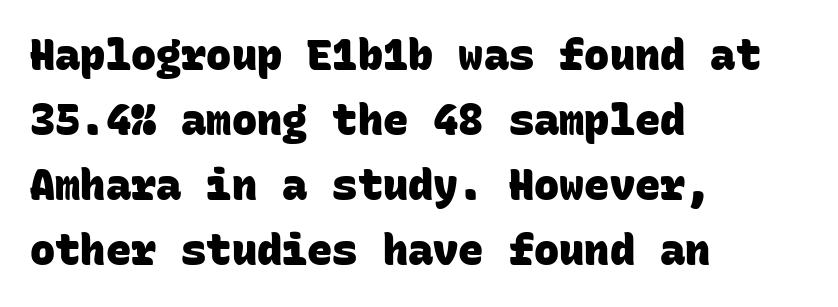
The image shows 42 px heavy sans-serif type, monospaced; set left-aligned, normal line spacing (1.55x), normal letter spacing, not underlined; low stroke contrast and a large x-height.
